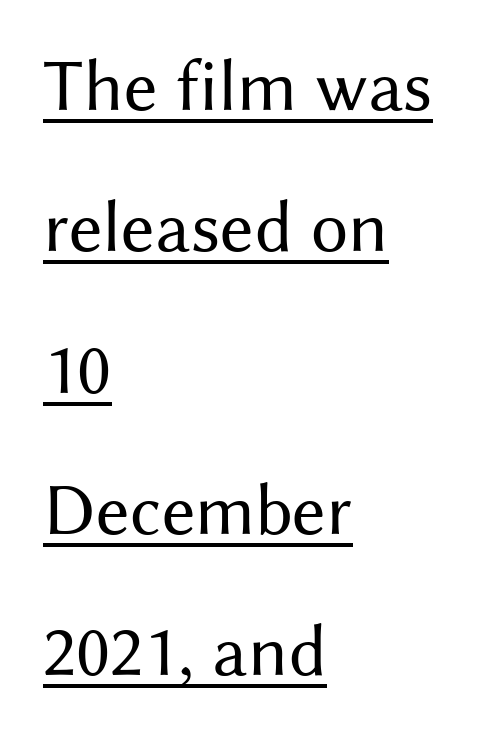
Grotesque or geometric, the face here clearly has no serifs. When letters stand straight like this, we call the style roman or upright. This is underlined copy, the kind a proofreader might mark for attention. Short and long lines alike share a common starting point at left. A typesetter would call this proportional, since set widths differ per character. Vertical spacing — loose.
